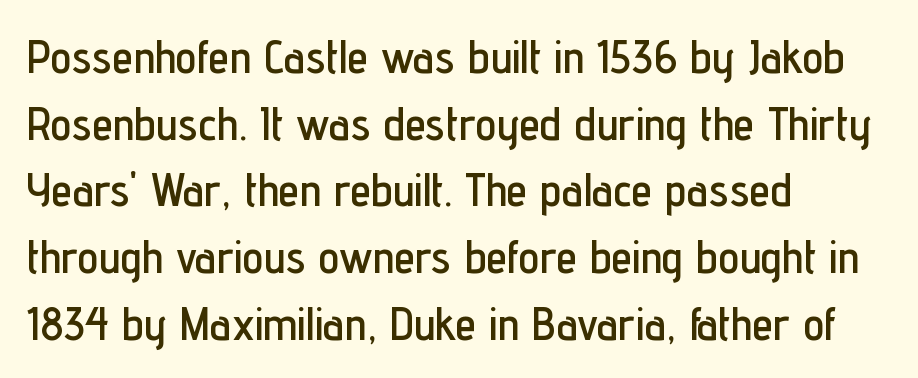
Varying glyph widths throughout — classic text-font behaviour. Layout note: lines flush left. Tracking here is standard; glyphs follow each other at the usual distance. Nobody drew a line under any word here.
